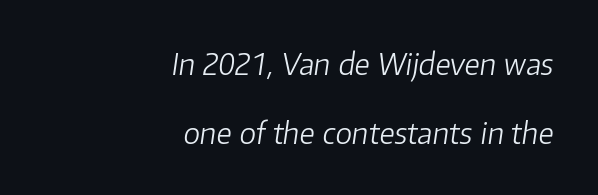
The text block is weighted toward the right margin, trailing off unevenly leftward. Spacing verdict: proportional, widths tailored to each character. Bare-footed words on every line. A typesetter would call this zero additional tracking. Bold? No — there's no thickening of the strokes.
